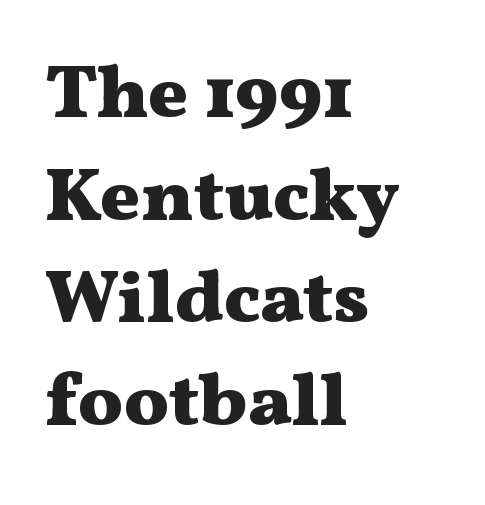
{"serif": "yes", "italic": "no", "bold": "yes", "weight": "heavy", "width": "wide", "stroke_contrast": "medium", "x_height": "medium", "monospaced": "no", "underline": "no", "align": "left", "line_spacing": "normal", "line_spacing_ratio": 1.37, "letter_spacing": "normal", "letter_spacing_em": 0.0, "glyph_px": 75}
